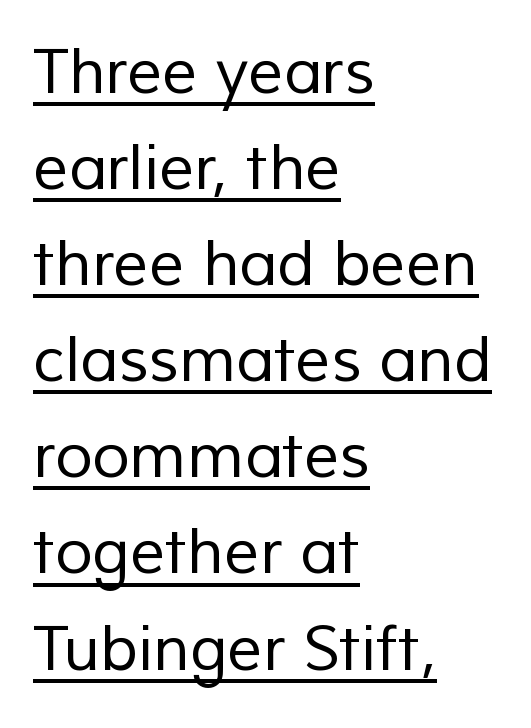
Q: Is the text bold? A: No.
Q: Is the typeface a serif or a sans-serif typeface? A: Sans-serif.
Q: Is the text underlined? A: Yes.
Q: How is the paragraph aligned? A: Left-aligned.
Q: Is the spacing between letters normal or unusually wide? A: Normal.
Q: Is the spacing between lines tight, normal or loose? A: Normal.
Q: Width (condensed, normal, or wide)? A: Normal.
Q: Stroke contrast? A: Low.
Q: x-height? A: Medium.
Q: Monospaced? A: No.
